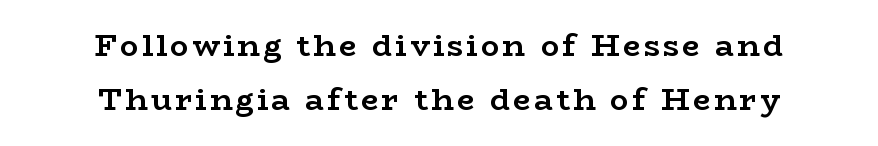
The image shows 31 px semibold, wide serif type, upright; set centered, line spacing 1.75x, not underlined; low stroke contrast and a medium x-height.
